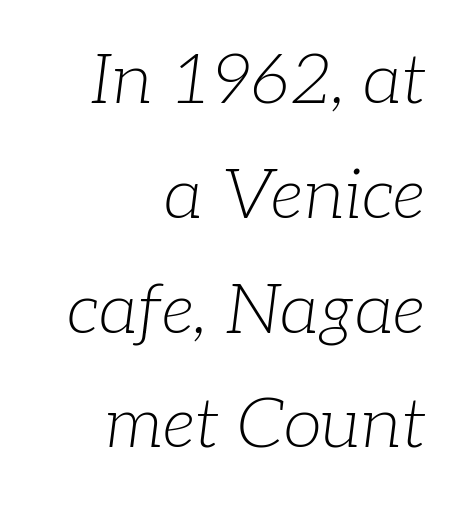
On a weight scale, this lands at 450 or below. The passage is arranged like a letterhead date or caption credit — flush right. Inter-character spacing is left at the font's built-in metrics. Old-style or modern, the face here clearly has serifs.
